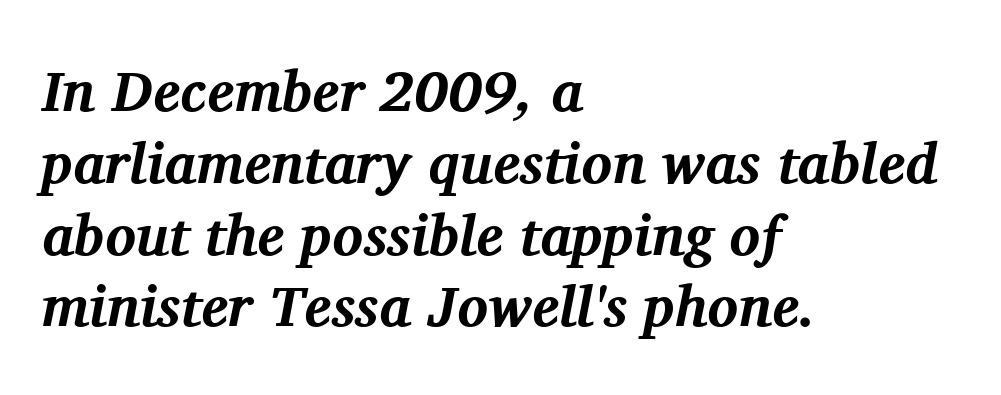
{"serif": "yes", "italic": "yes", "lean": "right", "slant_degrees": 11, "bold": "yes", "weight": "bold", "width": "normal", "stroke_contrast": "medium", "x_height": "medium", "monospaced": "no", "underline": "no", "align": "left", "line_spacing": "normal", "line_spacing_ratio": 1.26, "letter_spacing": "normal", "letter_spacing_em": 0.0, "glyph_px": 57}
